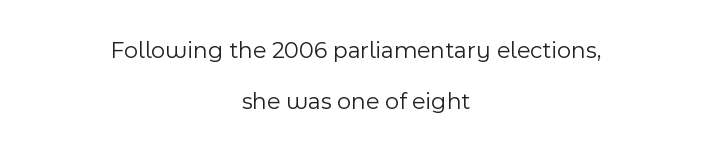
{"italic": "no", "bold": "no", "underline": "no", "align": "center", "line_spacing": "loose", "line_spacing_ratio": 2.13, "letter_spacing": "normal", "letter_spacing_em": 0.0, "glyph_px": 24}
